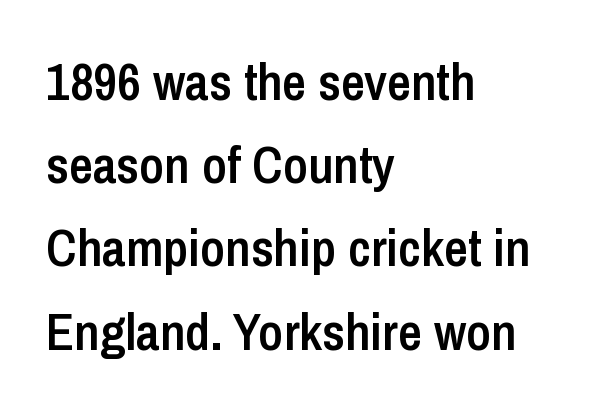
{"serif": "no", "italic": "no", "bold": "semi", "weight": "semibold", "width": "condensed", "stroke_contrast": "low", "x_height": "medium", "monospaced": "no", "underline": "no", "align": "left", "line_spacing": "normal", "line_spacing_ratio": 1.6, "letter_spacing": "normal", "letter_spacing_em": 0.0, "glyph_px": 52}
